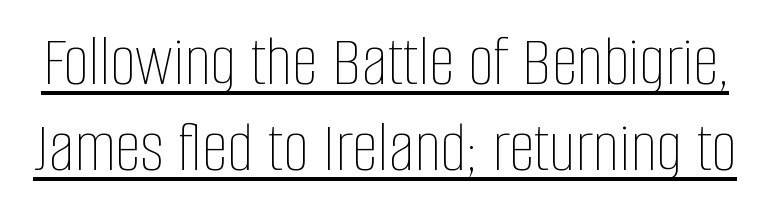
{"italic": "no", "bold": "no", "weight": "thin", "width": "condensed", "stroke_contrast": "low", "x_height": "large", "monospaced": "no", "underline": "yes", "line_spacing_ratio": 1.18, "letter_spacing": "normal", "letter_spacing_em": 0.0, "glyph_px": 73}
